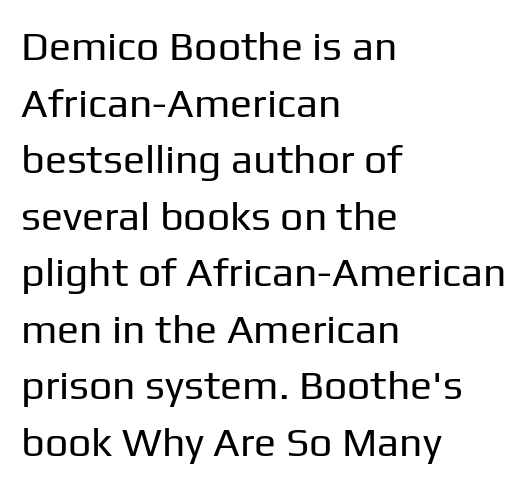
{"serif": "no", "italic": "no", "bold": "no", "weight": "regular", "width": "normal", "stroke_contrast": "low", "x_height": "medium", "monospaced": "no", "underline": "no", "align": "left", "line_spacing": "normal", "line_spacing_ratio": 1.38, "letter_spacing": "normal", "letter_spacing_em": 0.0, "glyph_px": 41}
